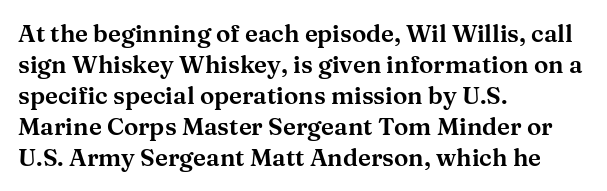
Q: Is the text italic (slanted)? A: No, it is upright.
Q: Is the text underlined? A: No.
Q: How is the paragraph aligned? A: Left-aligned.
Q: Is the spacing between letters normal or unusually wide? A: Normal.
Q: Is the spacing between lines tight, normal or loose? A: Normal.
